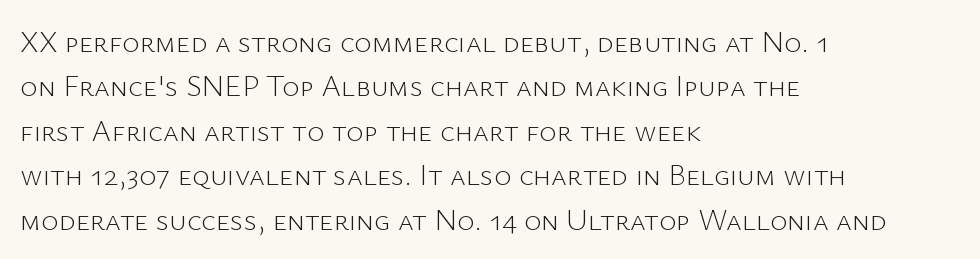
Q: Is the text bold? A: No.
Q: Is the text italic (slanted)? A: No, it is upright.
Q: Is the typeface a serif or a sans-serif typeface? A: Sans-serif.
Q: Is the text underlined? A: No.
Q: How is the paragraph aligned? A: Left-aligned.
Q: Is the spacing between letters normal or unusually wide? A: Normal.
Q: Is the spacing between lines tight, normal or loose? A: Normal.
Q: Width (condensed, normal, or wide)? A: Normal.
Q: Stroke contrast? A: Low.
Q: x-height? A: Medium.
Q: Monospaced? A: No.
